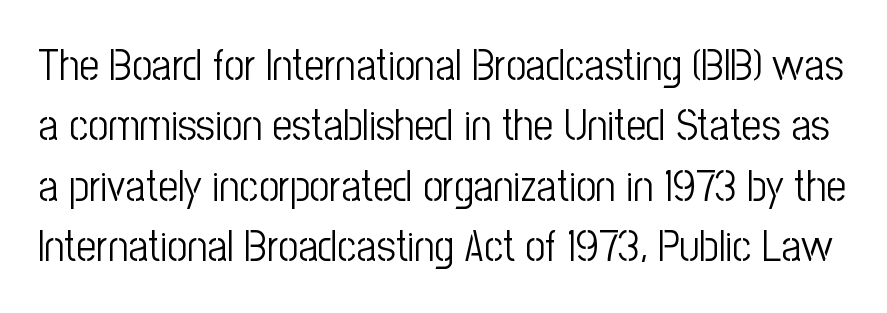
The passage shown has conventional tracking throughout. Style check: upright. In terms of letterform style, serifs are entirely absent. Varying glyph widths throughout — classic text-font behaviour. How would I describe the line gaps? Plain and ordinary.
